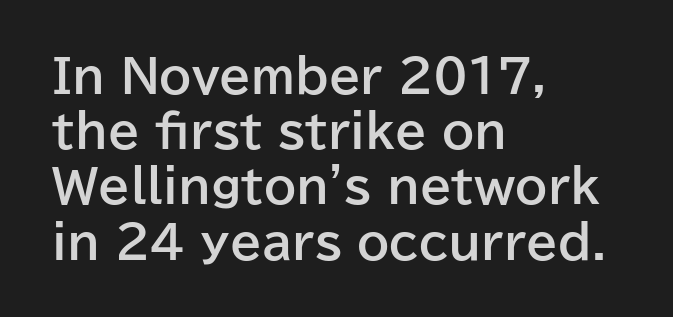
The image shows 46 px bold sans-serif type, upright; set left-aligned, line spacing 1.2x, normal letter spacing, not underlined; low stroke contrast and a medium x-height.
